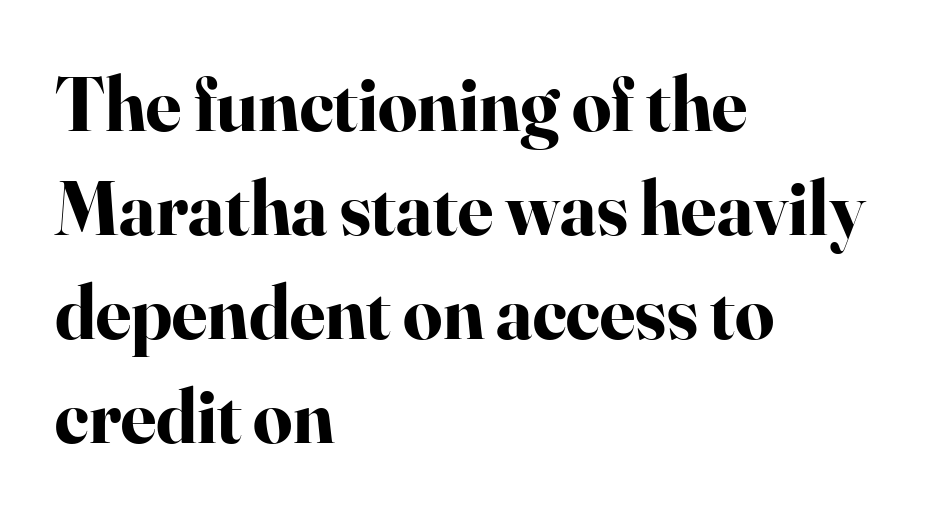
Q: Is the text bold? A: Yes.
Q: Is the text italic (slanted)? A: No, it is upright.
Q: Is the typeface a serif or a sans-serif typeface? A: Serif.
Q: Is the text underlined? A: No.
Q: How is the paragraph aligned? A: Left-aligned.
Q: Is the spacing between letters normal or unusually wide? A: Normal.
Q: Is the spacing between lines tight, normal or loose? A: Normal.
Q: Width (condensed, normal, or wide)? A: Normal.
Q: Stroke contrast? A: High.
Q: x-height? A: Small.
Q: Monospaced? A: No.
